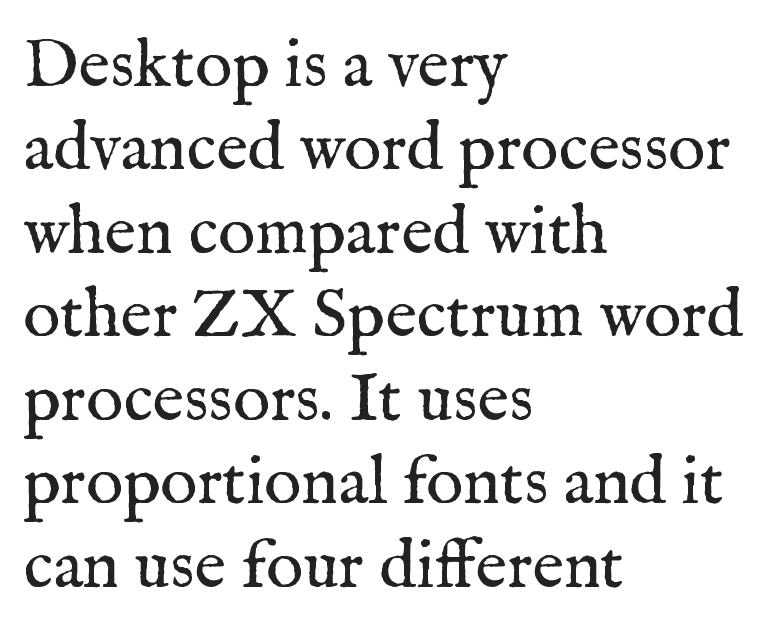
The foot of each line stays bare and open. Vertical stems look standard width or narrower in stroke. Each letter keeps its own natural width here, so spacing adapts to shape. You can tell it's not italic because the verticals are truly vertical.
